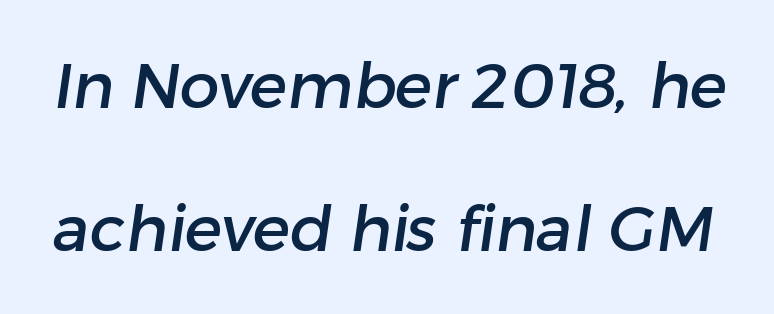
The image shows 63 px sans-serif type; set loose line spacing (2.27x), normal letter spacing, not underlined; low stroke contrast and a medium x-height.
